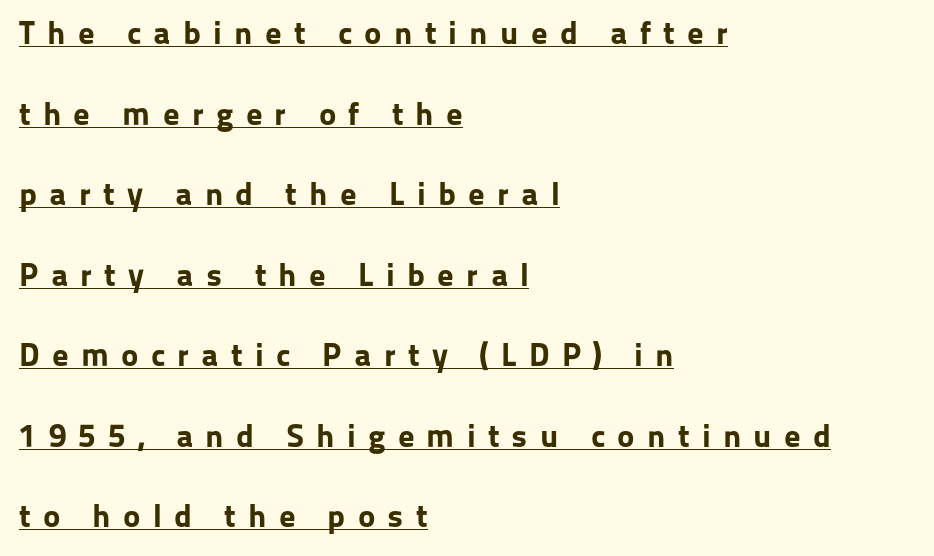
Check where the strokes stop: nothing finishes them off — pure sans. The glyphs are accompanied by a horizontal stroke just below them. Chunky letters — that's bold for sure. The face used here is rendered with a markedly widened letterfit. Line beginnings align vertically; line endings do not.
